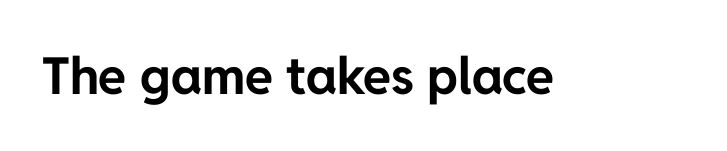
{"serif": "no", "italic": "no", "bold": "yes", "weight": "bold", "width": "normal", "stroke_contrast": "low", "x_height": "medium", "monospaced": "no", "underline": "no", "letter_spacing": "normal", "letter_spacing_em": 0.0, "glyph_px": 51}
